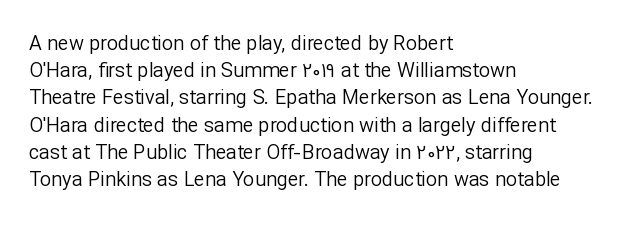
The image shows 20 px text type, upright; set left-aligned, normal line spacing (1.36x), normal letter spacing, not underlined.
